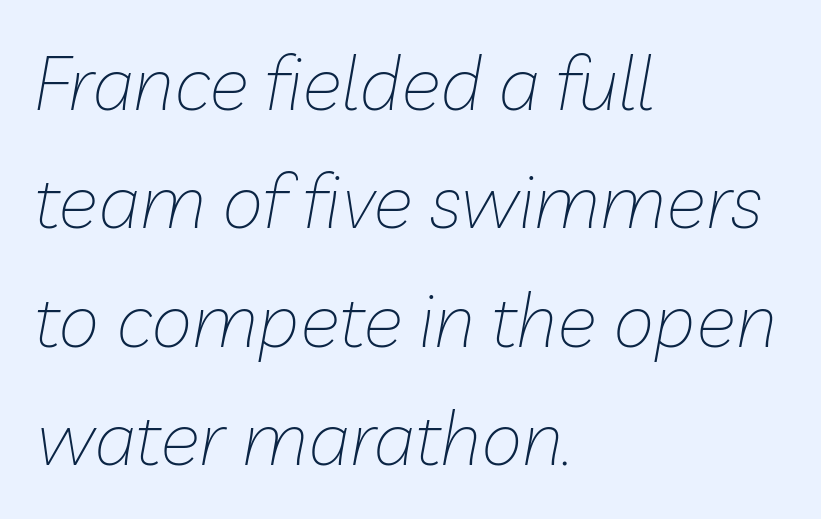
Q: Is the text bold? A: No.
Q: Is the text italic (slanted)? A: Yes, it leans right by about 10 degrees.
Q: Is the text underlined? A: No.
Q: How is the paragraph aligned? A: Left-aligned.
Q: Is the spacing between letters normal or unusually wide? A: Normal.
Q: Is the spacing between lines tight, normal or loose? A: Normal.
Q: Width (condensed, normal, or wide)? A: Normal.
Q: Stroke contrast? A: Low.
Q: x-height? A: Medium.
Q: Monospaced? A: No.
